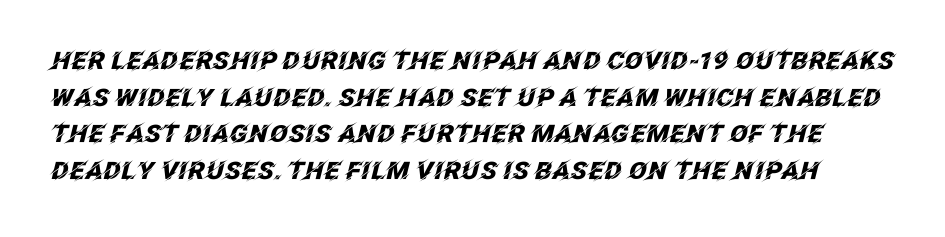
The image shows 24 px bold type, italic (leaning right); set normal line spacing (1.53x), normal letter spacing, not underlined.
